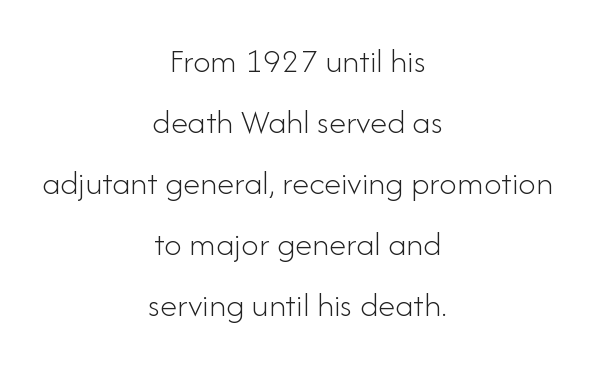
{"serif": "no", "italic": "no", "bold": "no", "weight": "light", "width": "normal", "stroke_contrast": "low", "x_height": "small", "monospaced": "no", "underline": "no", "align": "center", "line_spacing_ratio": 1.74, "letter_spacing": "normal", "letter_spacing_em": 0.0, "glyph_px": 35}
